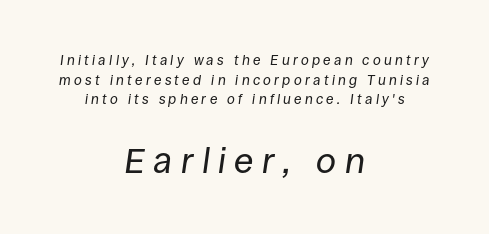
The image shows 36 px regular-weight type, italic (leaning right); set centered, normal line spacing (1.4x), unusually wide letter spacing (+0.23 em), not underlined; the second (bottom) block is 2.57x larger; low stroke contrast and a large x-height.
